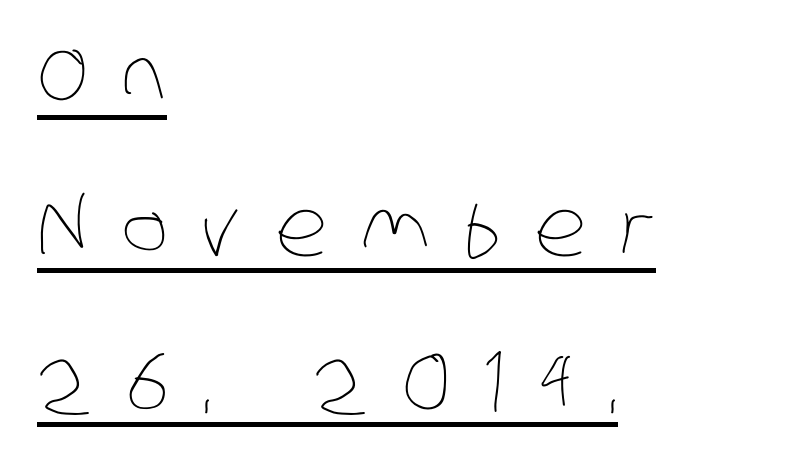
Is the letter spacing exaggerated? Yes — the characters are pushed far apart. Is there much room between lines? Yes — plenty of vertical air separates them. A rule runs beneath these lines of type. Short and long lines alike share a common starting point at left. Caption: face not bold, strokes unweighted.
